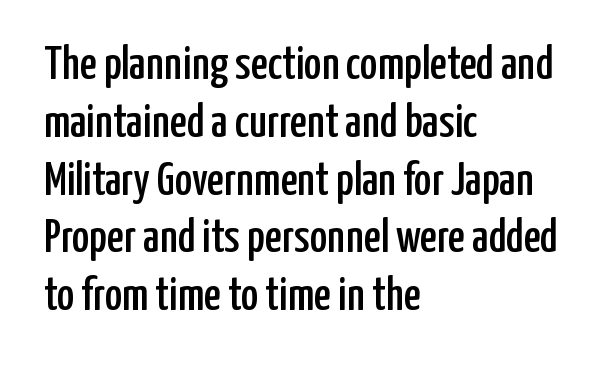
{"serif": "no", "italic": "no", "width": "condensed", "stroke_contrast": "low", "x_height": "medium", "monospaced": "no", "underline": "no", "align": "left", "line_spacing_ratio": 1.23, "letter_spacing": "normal", "letter_spacing_em": 0.0, "glyph_px": 47}
